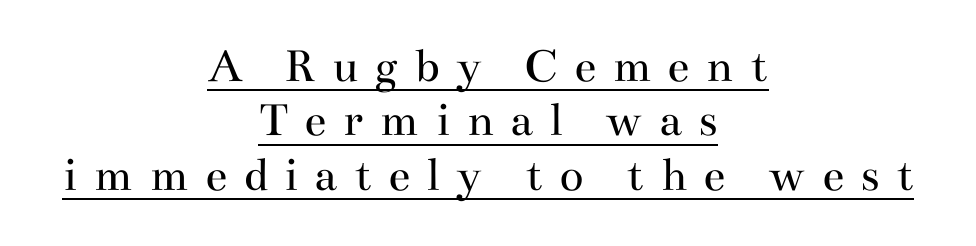
What kind of face is this? One with serifs. A centered setting, common on invitations and titles, is used for this passage. Is this a fixed-width face? No — the glyphs have proportional, varying widths. The letters are spread apart with noticeably loose tracking.
